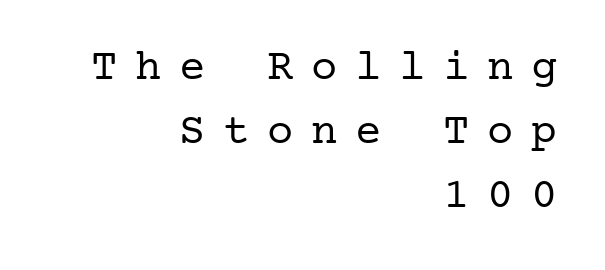
{"serif": "yes", "italic": "no", "bold": "no", "weight": "regular", "width": "normal", "stroke_contrast": "low", "x_height": "medium", "underline": "no", "align": "right", "line_spacing": "normal", "line_spacing_ratio": 1.46, "letter_spacing": "wide", "letter_spacing_em": 0.4, "glyph_px": 44}
